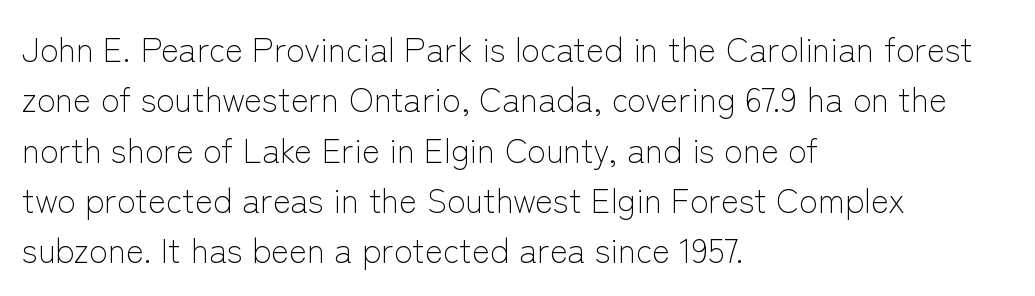
The area under the type is left untouched. Are there feet on the stems? There aren't — it's a sans. The lines in this sample share a left origin and differ only in where they stop. Vertically, the passage feels balanced, rows spaced as you'd expect.
